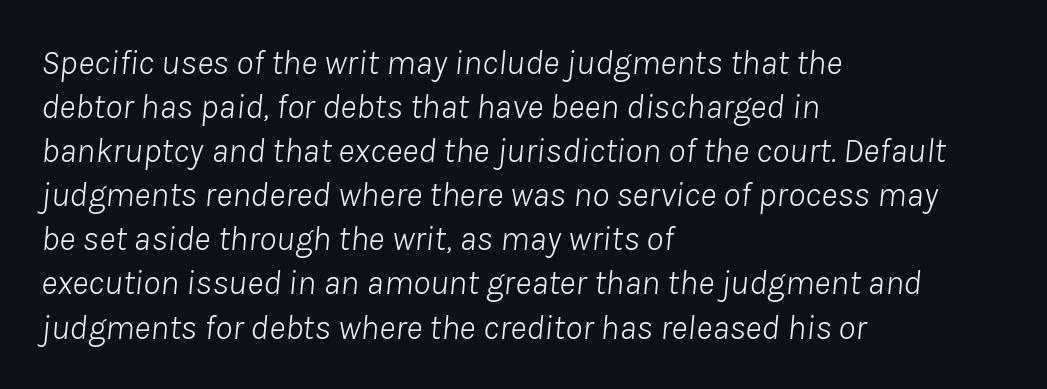
{"italic": "yes", "lean": "right", "slant_degrees": 8, "bold": "no", "weight": "light", "width": "normal", "stroke_contrast": "low", "x_height": "medium", "monospaced": "no", "underline": "no", "align": "left", "line_spacing": "normal", "line_spacing_ratio": 1.26, "letter_spacing": "normal", "letter_spacing_em": 0.0, "glyph_px": 35}
